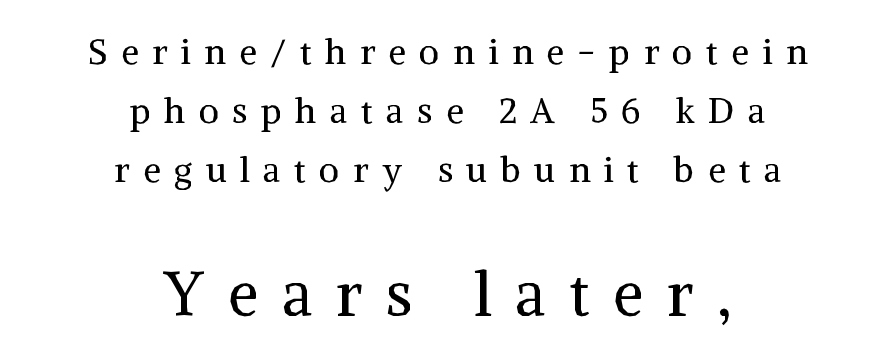
Q: Is the text bold? A: No.
Q: Is the text italic (slanted)? A: No, it is upright.
Q: Is the typeface a serif or a sans-serif typeface? A: Serif.
Q: Is the text underlined? A: No.
Q: How is the paragraph aligned? A: Centered.
Q: Is the spacing between letters normal or unusually wide? A: Unusually wide.
Q: Is the spacing between lines tight, normal or loose? A: Normal.
Q: Which block of text is set in a larger size, the first (top) or the second (bottom)? A: The second (bottom) one.
Q: Width (condensed, normal, or wide)? A: Normal.
Q: Stroke contrast? A: Medium.
Q: x-height? A: Medium.
Q: Monospaced? A: No.
